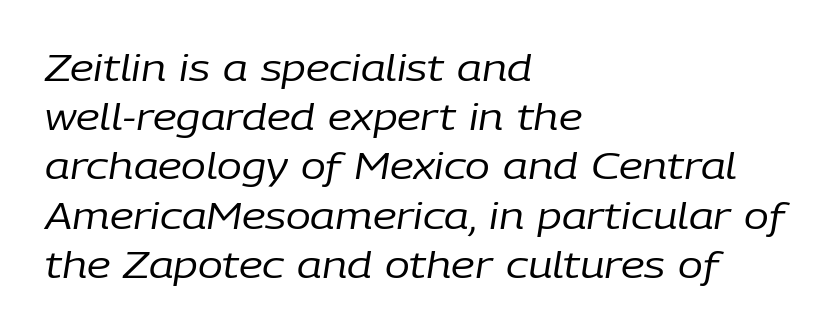
The tracking reads as untouched default to a designer's eye. Honestly, there is no underline to notice here at all. Is the type slanted? Yes — the strokes lean at a clear angle. The font is comparable to plain body text, perhaps lighter.
